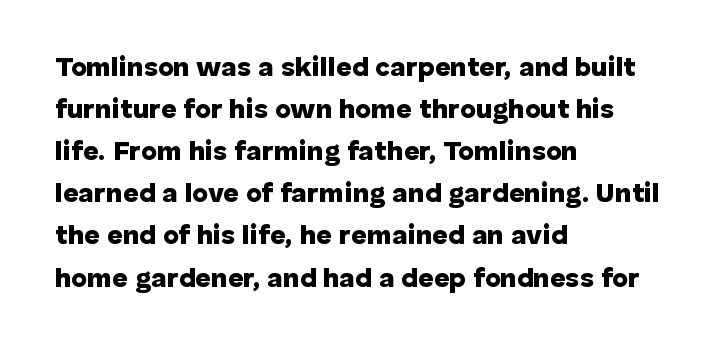
The image shows 27 px bold type, upright; set left-aligned, normal line spacing (1.56x), normal letter spacing, not underlined.
